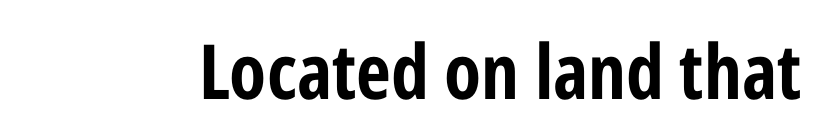
{"serif": "no", "italic": "no", "bold": "yes", "weight": "bold", "width": "condensed", "stroke_contrast": "low", "x_height": "medium", "monospaced": "no", "underline": "no", "letter_spacing": "normal", "letter_spacing_em": 0.0, "glyph_px": 76}
